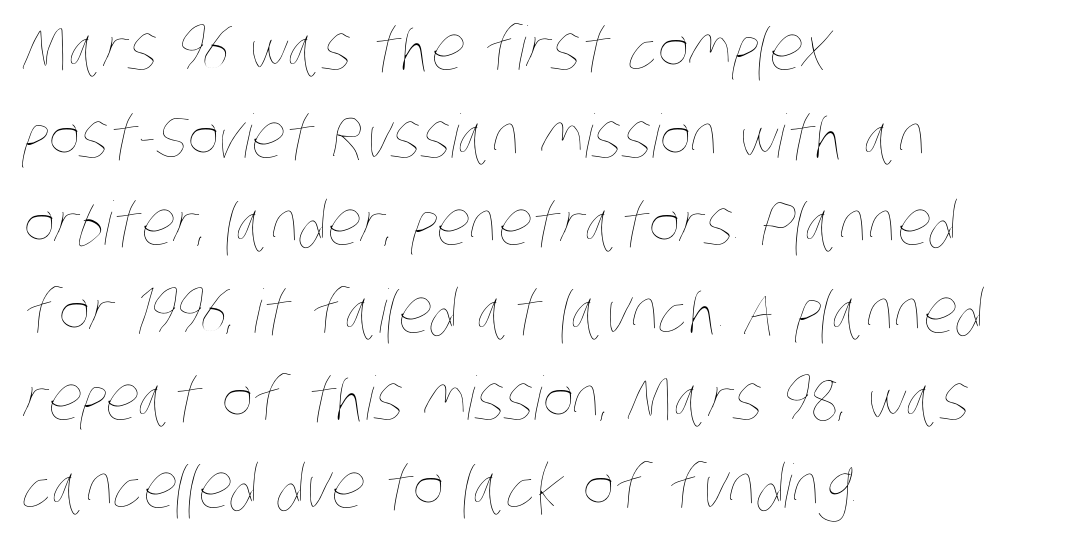
Q: Is the text bold? A: No.
Q: Is the text underlined? A: No.
Q: How is the paragraph aligned? A: Left-aligned.
Q: Is the spacing between letters normal or unusually wide? A: Normal.
Q: Is the spacing between lines tight, normal or loose? A: Normal.
Q: Width (condensed, normal, or wide)? A: Condensed.
Q: Stroke contrast? A: Low.
Q: x-height? A: Large.
Q: Monospaced? A: No.
